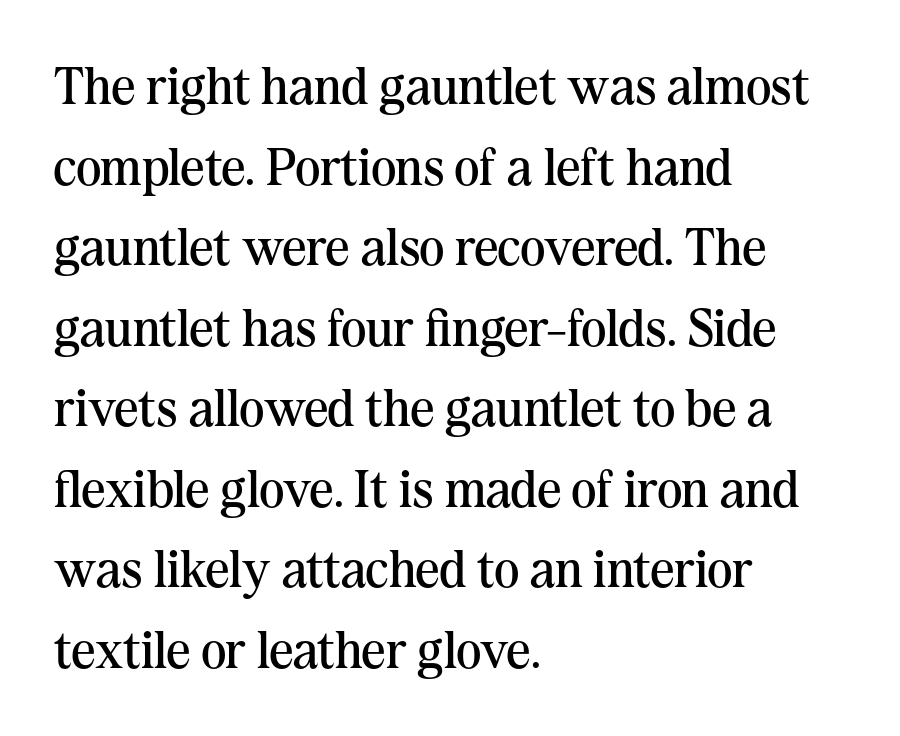
{"serif": "yes", "italic": "no", "bold": "no", "weight": "regular", "width": "normal", "stroke_contrast": "medium", "x_height": "medium", "monospaced": "no", "underline": "no", "align": "left", "line_spacing": "normal", "line_spacing_ratio": 1.52, "letter_spacing": "normal", "letter_spacing_em": 0.0, "glyph_px": 53}
